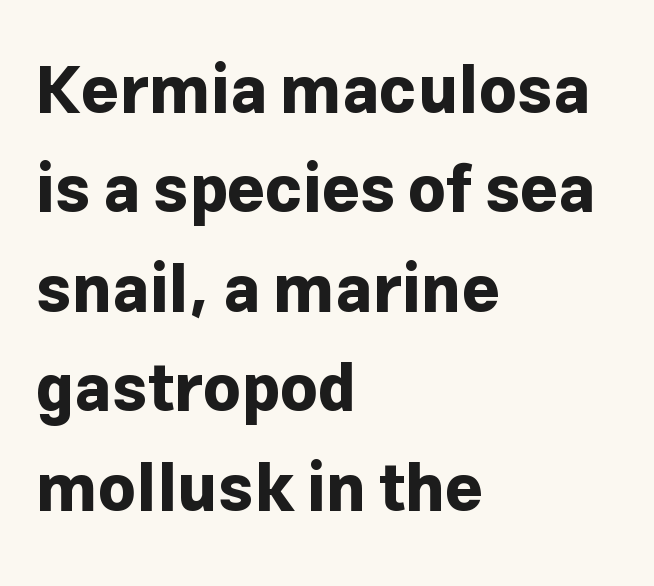
{"serif": "no", "italic": "no", "bold": "yes", "weight": "bold", "width": "normal", "stroke_contrast": "low", "x_height": "medium", "monospaced": "no", "underline": "no", "align": "left", "line_spacing": "normal", "line_spacing_ratio": 1.53, "letter_spacing": "normal", "letter_spacing_em": 0.0, "glyph_px": 65}
